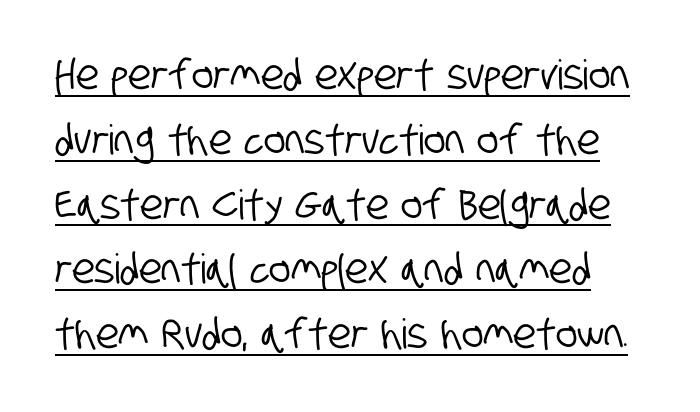
The image shows 41 px condensed sans-serif type; set normal line spacing (1.58x), normal letter spacing, underlined; low stroke contrast and a large x-height.
